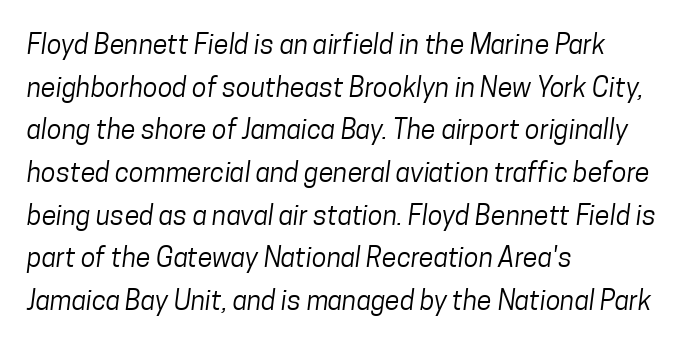
This rendering leaves character spacing at its baseline value. The space directly below the letters is spotless. Does the copy run flush right? No — it runs flush left. A typesetter would call this leading conventional body-copy spacing. Stems and bowls with no extra thickness — not bold.
